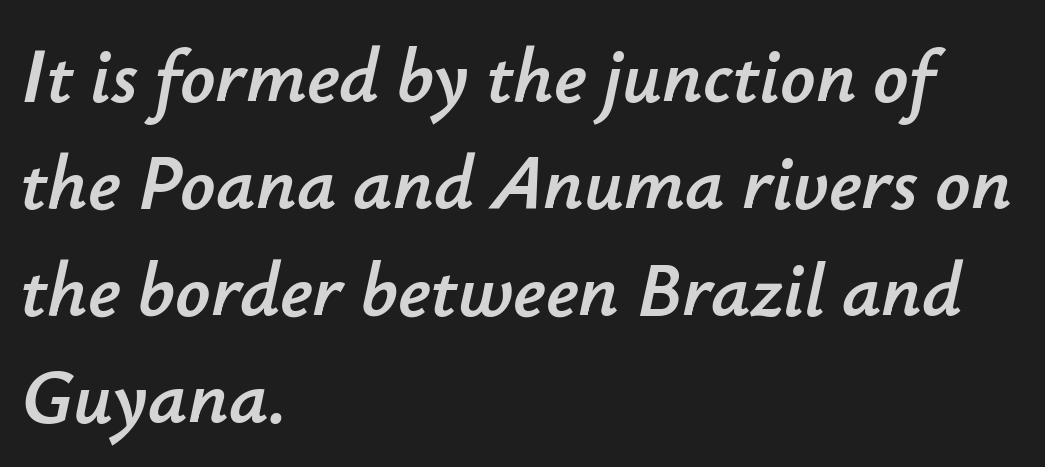
{"italic": "yes", "lean": "right", "slant_degrees": 12, "width": "normal", "stroke_contrast": "low", "x_height": "small", "monospaced": "no", "underline": "no", "align": "left", "line_spacing": "normal", "line_spacing_ratio": 1.39, "letter_spacing": "normal", "letter_spacing_em": 0.0, "glyph_px": 77}
